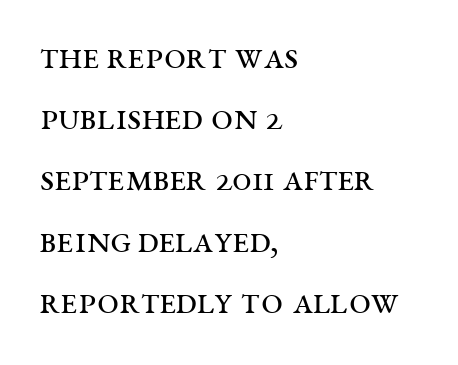
{"serif": "yes", "italic": "no", "bold": "no", "weight": "regular", "width": "wide", "stroke_contrast": "medium", "x_height": "large", "monospaced": "no", "underline": "no", "align": "left", "line_spacing": "normal", "line_spacing_ratio": 1.57, "letter_spacing": "normal", "letter_spacing_em": 0.0, "glyph_px": 39}
